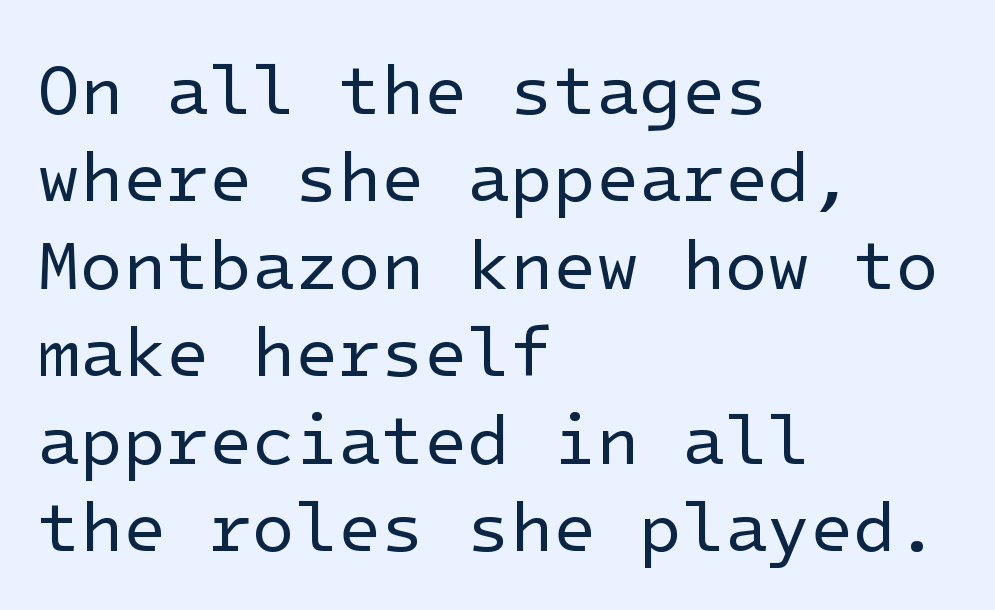
The image shows 70 px regular-weight sans-serif type, upright; set left-aligned, normal line spacing (1.25x), normal letter spacing, not underlined; low stroke contrast and a medium x-height.
